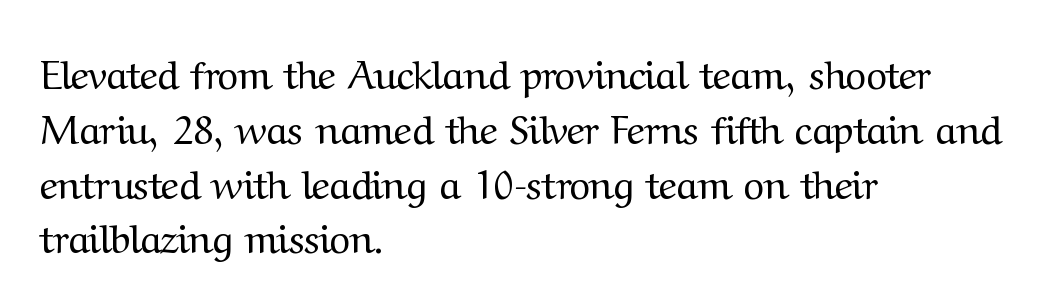
The image shows 40 px regular-weight serif type, upright; set left-aligned, normal line spacing (1.37x), normal letter spacing, not underlined; medium stroke contrast and a medium x-height.
